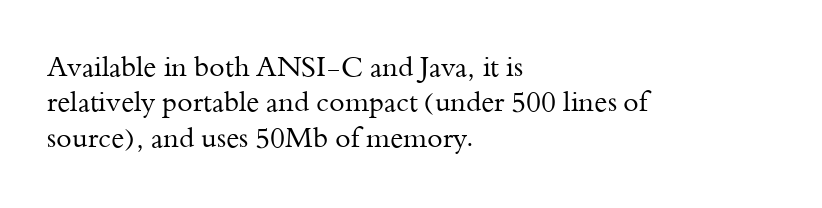
{"serif": "yes", "italic": "no", "bold": "no", "weight": "regular", "width": "normal", "stroke_contrast": "medium", "x_height": "small", "monospaced": "no", "underline": "no", "align": "left", "line_spacing": "normal", "line_spacing_ratio": 1.26, "letter_spacing": "normal", "letter_spacing_em": 0.0, "glyph_px": 28}
